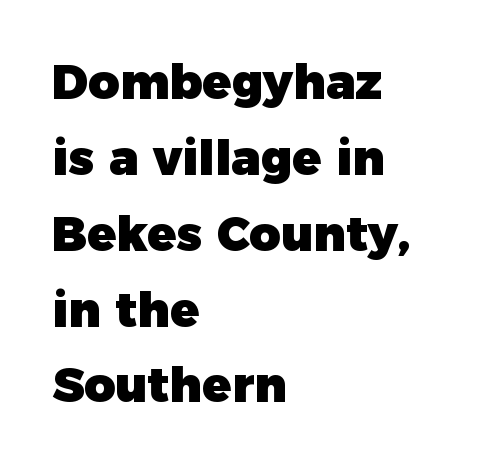
Is the type bold? Yes — the strokes are clearly thick and heavy. Do the characters align in a grid? No, the font is proportional. How would I describe the line gaps? Plain and ordinary. Honestly, the letter spacing is just normal — you wouldn't notice it.
